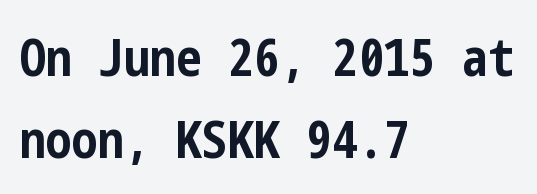
Q: Is the text bold? A: Yes.
Q: Is the text italic (slanted)? A: No, it is upright.
Q: Is the typeface a serif or a sans-serif typeface? A: Sans-serif.
Q: Is the text underlined? A: No.
Q: How is the paragraph aligned? A: Left-aligned.
Q: Is the spacing between letters normal or unusually wide? A: Normal.
Q: Is the spacing between lines tight, normal or loose? A: Normal.
Q: Width (condensed, normal, or wide)? A: Condensed.
Q: Stroke contrast? A: Low.
Q: x-height? A: Medium.
